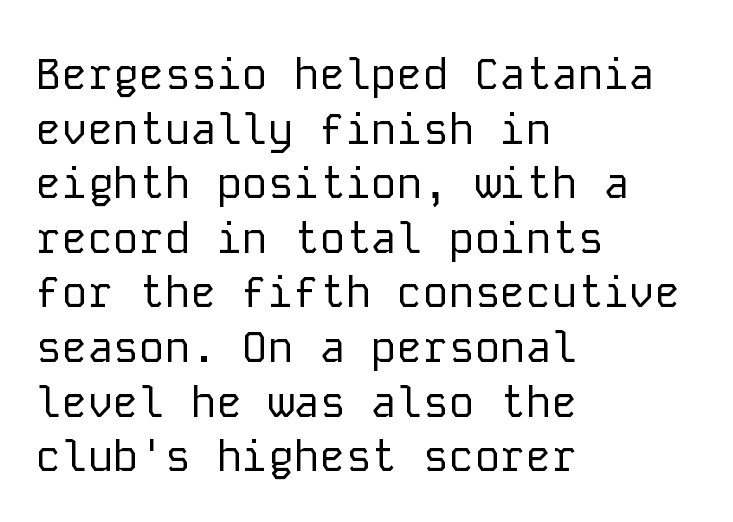
Q: Is the text bold? A: No.
Q: Is the text italic (slanted)? A: No, it is upright.
Q: Is the typeface a serif or a sans-serif typeface? A: Sans-serif.
Q: Is the text underlined? A: No.
Q: How is the paragraph aligned? A: Left-aligned.
Q: Is the spacing between letters normal or unusually wide? A: Normal.
Q: Is the spacing between lines tight, normal or loose? A: Normal.
Q: Width (condensed, normal, or wide)? A: Normal.
Q: Stroke contrast? A: Low.
Q: x-height? A: Medium.
Q: Monospaced? A: Yes.
